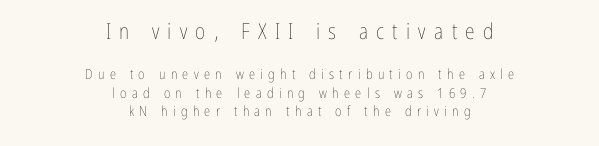
Anything drawn beneath the words? Only blank space. The face looks like a standard text weight, possibly lighter. In terms of posture, this sample is upright. Caption: expanded tracking, letters set apart.
